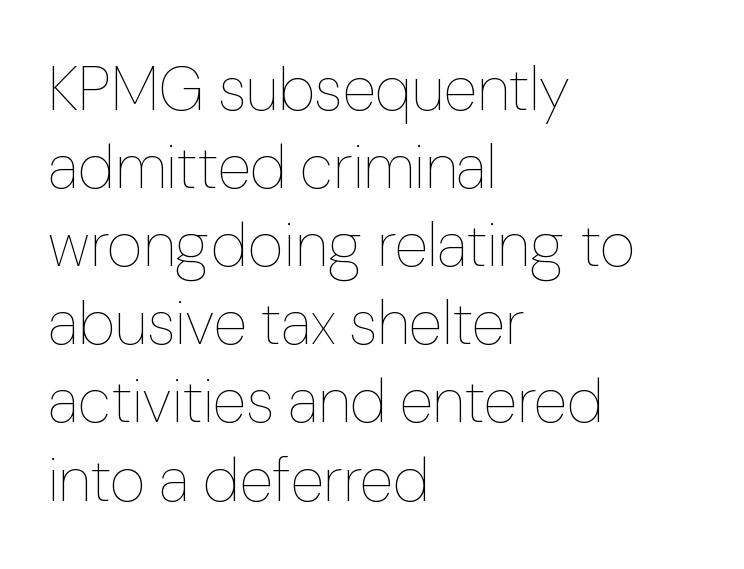
The letters advance in unequal steps, a hallmark of proportional type. Visually the block forms a straight wall on the left and a jagged coastline on the right. Posture: straight, roman, zero tilt. The vertical gap from one line to the next is medium. No word sits above an underline.
